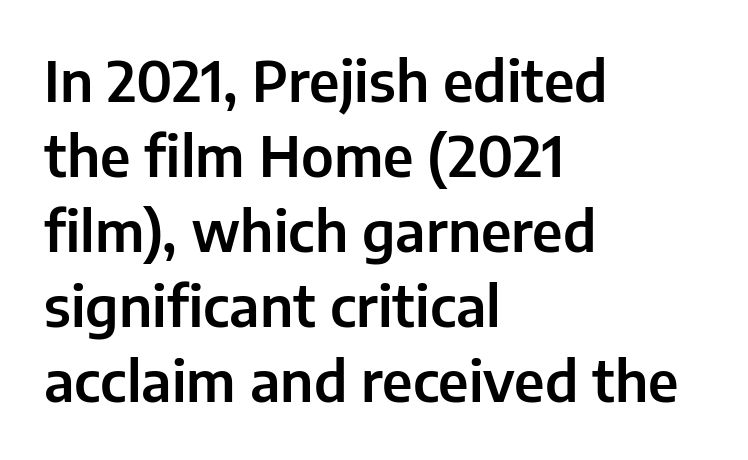
{"serif": "no", "italic": "no", "width": "normal", "stroke_contrast": "low", "x_height": "medium", "monospaced": "no", "underline": "no", "align": "left", "line_spacing": "normal", "line_spacing_ratio": 1.34, "letter_spacing": "normal", "letter_spacing_em": 0.0, "glyph_px": 56}
